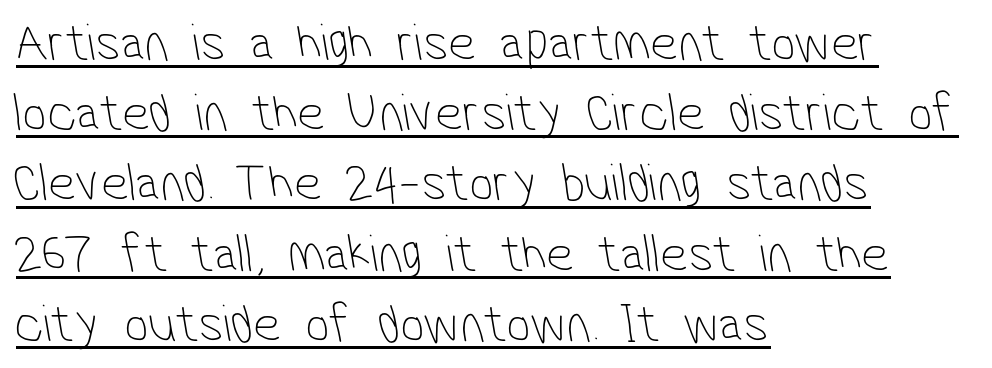
The characters are drawn with everyday or finer stroke widths. Somebody hit Ctrl+U on this one — the words are underlined. The paragraph has a hard left edge and a soft right edge. A typesetter would label this face a sans. Character widths vary here, with narrow letters taking less room than wide ones.
